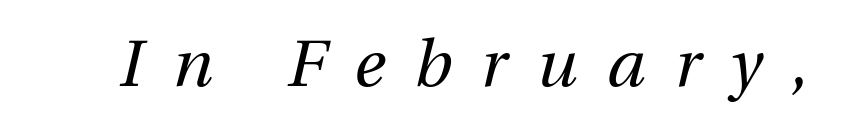
The image shows 66 px regular-weight type, italic (leaning right); set unusually wide letter spacing (+0.45 em), not underlined; medium stroke contrast and a medium x-height.
